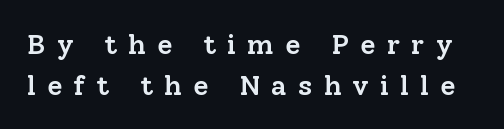
{"serif": "yes", "italic": "no", "bold": "semi", "weight": "semibold", "width": "normal", "stroke_contrast": "low", "x_height": "medium", "monospaced": "no", "underline": "no", "line_spacing": "normal", "line_spacing_ratio": 1.46, "letter_spacing": "wide", "letter_spacing_em": 0.4, "glyph_px": 28}
